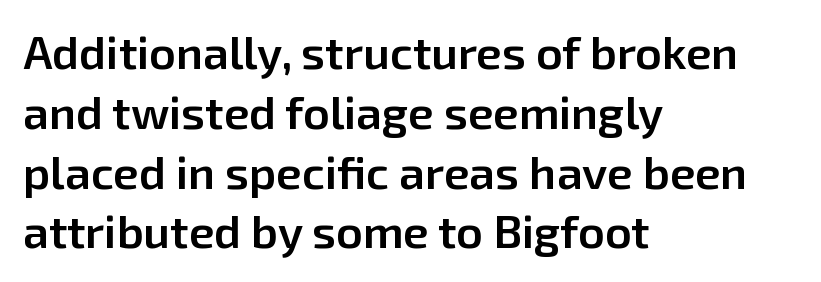
{"serif": "no", "italic": "no", "bold": "semi", "weight": "semibold", "width": "normal", "stroke_contrast": "low", "x_height": "medium", "monospaced": "no", "underline": "no", "align": "left", "line_spacing": "normal", "line_spacing_ratio": 1.3, "letter_spacing": "normal", "letter_spacing_em": 0.0, "glyph_px": 46}
